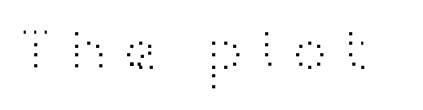
{"serif": "no", "italic": "no", "bold": "no", "weight": "light", "width": "wide", "stroke_contrast": "high", "x_height": "medium", "monospaced": "no", "underline": "no", "glyph_px": 63}
